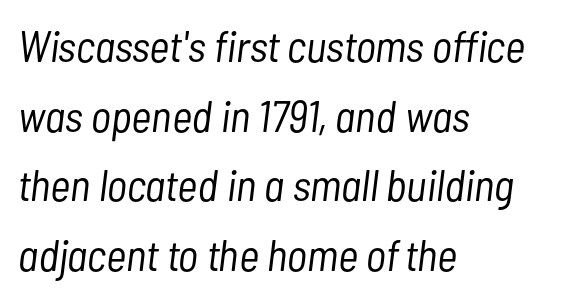
The text block is weighted toward the left margin, trailing off unevenly rightward. Each word holds together tightly as a unit, with standard inter-letter gaps. Varying glyph widths throughout — classic text-font behaviour. Counters stay open thanks to moderate or lighter strokes. In terms of posture, this sample is oblique.
